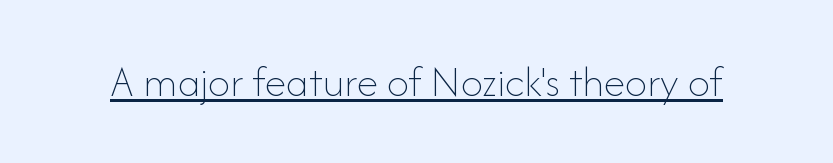
The image shows 44 px thin type, upright; set normal letter spacing, underlined; low stroke contrast and a small x-height.
